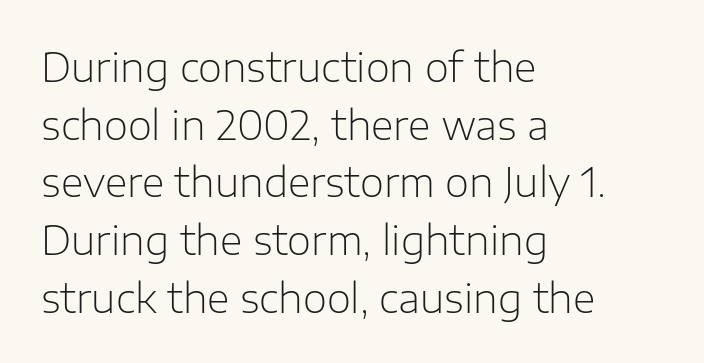
{"serif": "no", "italic": "no", "bold": "no", "weight": "light", "width": "normal", "stroke_contrast": "low", "x_height": "medium", "monospaced": "no", "underline": "no", "align": "left", "line_spacing": "normal", "line_spacing_ratio": 1.48, "letter_spacing": "normal", "letter_spacing_em": 0.0, "glyph_px": 39}
